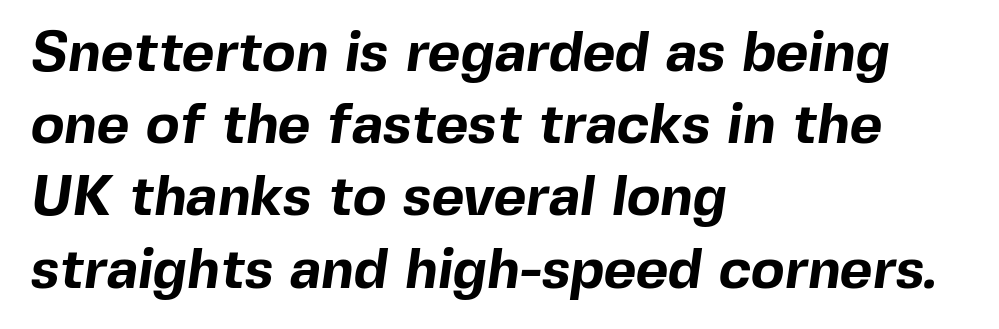
{"serif": "no", "bold": "yes", "weight": "bold", "width": "normal", "x_height": "medium", "monospaced": "no", "underline": "no", "align": "left", "line_spacing": "normal", "line_spacing_ratio": 1.29, "letter_spacing": "normal", "letter_spacing_em": 0.0, "glyph_px": 56}
